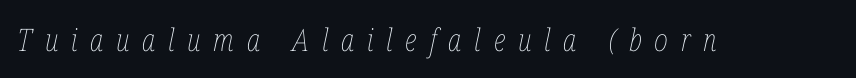
The image shows 31 px thin, condensed type, italic (leaning right); set unusually wide letter spacing (+0.41 em), not underlined; low stroke contrast and a medium x-height.
